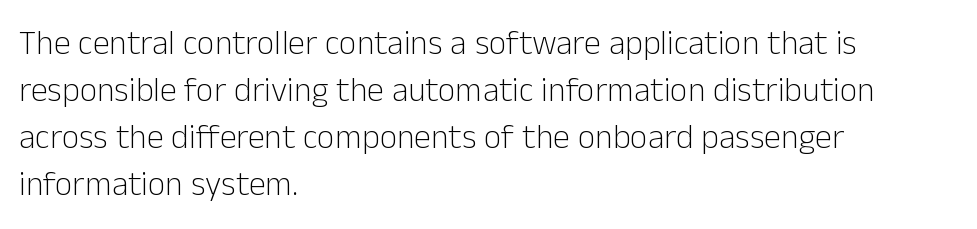
The image shows 34 px light sans-serif type, upright; set left-aligned, normal line spacing (1.38x), normal letter spacing, not underlined; low stroke contrast and a medium x-height.
